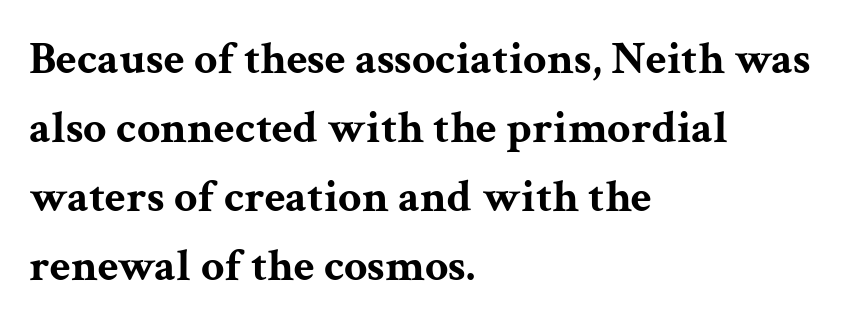
{"serif": "yes", "italic": "no", "bold": "yes", "weight": "bold", "width": "wide", "stroke_contrast": "medium", "x_height": "medium", "monospaced": "no", "underline": "no", "align": "left", "line_spacing": "normal", "line_spacing_ratio": 1.5, "letter_spacing": "normal", "letter_spacing_em": 0.0, "glyph_px": 46}
